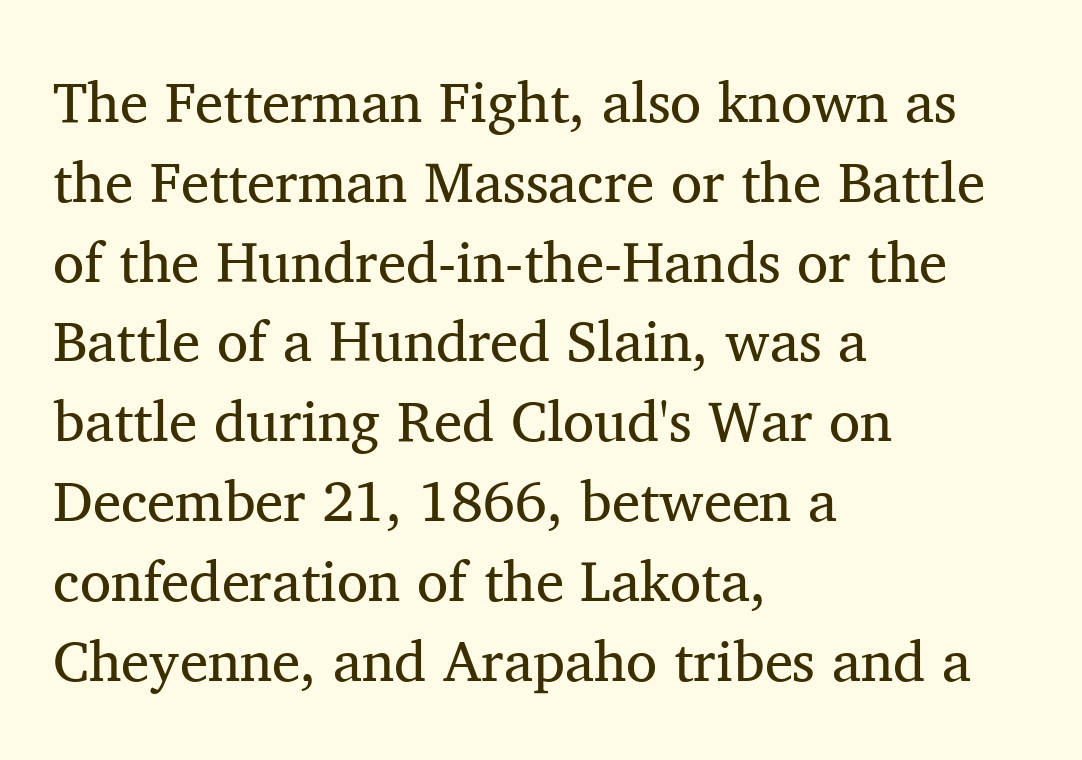
The image shows 57 px regular-weight serif type, upright; set left-aligned, normal line spacing (1.4x), normal letter spacing, not underlined; medium stroke contrast and a medium x-height.
